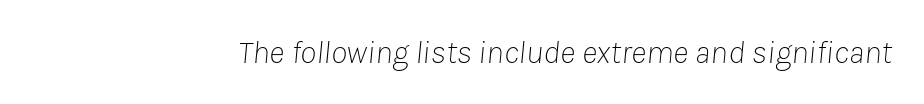
{"italic": "yes", "lean": "right", "slant_degrees": 8, "bold": "no", "weight": "thin", "width": "normal", "stroke_contrast": "low", "x_height": "medium", "monospaced": "no", "underline": "no", "letter_spacing": "normal", "letter_spacing_em": 0.0, "glyph_px": 33}
